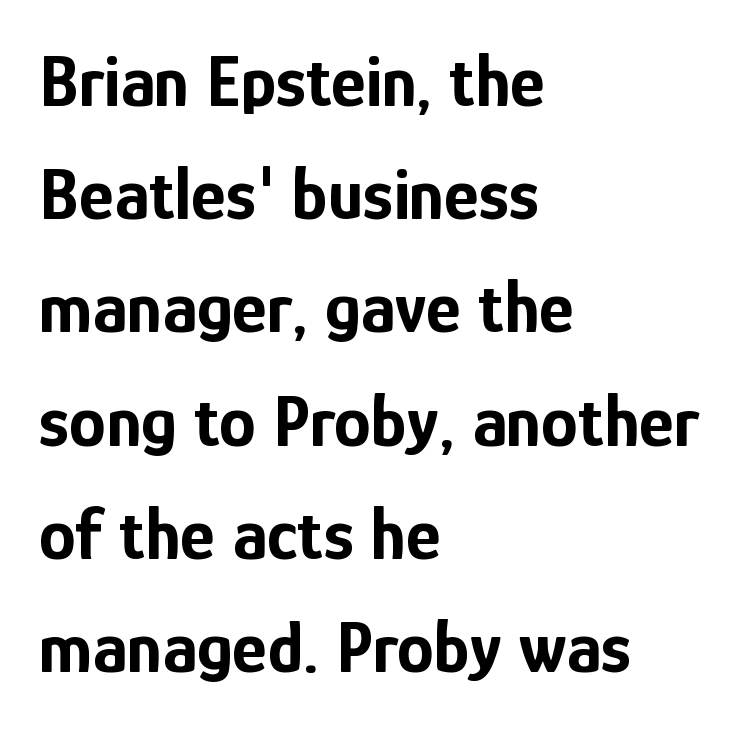
{"serif": "no", "italic": "no", "bold": "yes", "weight": "bold", "width": "condensed", "stroke_contrast": "low", "x_height": "medium", "monospaced": "no", "underline": "no", "align": "left", "line_spacing": "normal", "line_spacing_ratio": 1.53, "letter_spacing": "normal", "letter_spacing_em": 0.0, "glyph_px": 74}
